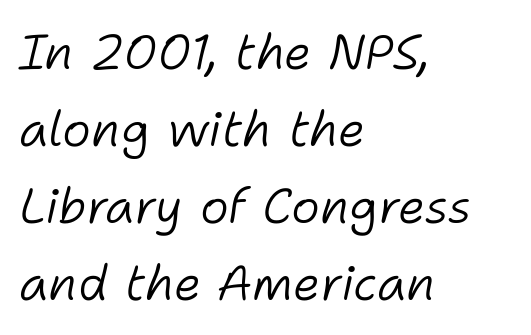
Think standard paragraph weight, or any step lighter than that. Reading down the block, your eye returns to a fixed left position each line. The passage shown stacks its lines at a standard gap. Inter-character spacing is left at the font's built-in metrics. Compared with ordinary roman type, these characters are visibly tilted. Nobody drew a line under any word here.
